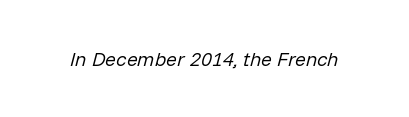
Q: Is the text bold? A: No.
Q: Is the text italic (slanted)? A: Yes, it leans right by about 14 degrees.
Q: Is the text underlined? A: No.
Q: Is the spacing between letters normal or unusually wide? A: Normal.
